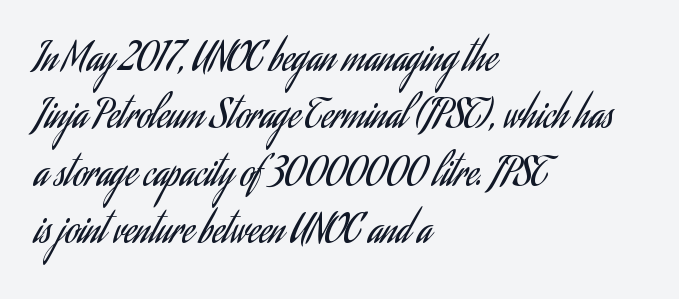
{"serif": "no", "bold": "no", "weight": "regular", "width": "condensed", "stroke_contrast": "low", "x_height": "small", "monospaced": "no", "underline": "no", "align": "left", "line_spacing": "normal", "line_spacing_ratio": 1.51, "letter_spacing": "normal", "letter_spacing_em": 0.0, "glyph_px": 38}
